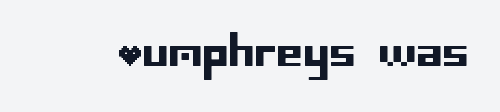
{"serif": "no", "italic": "no", "width": "normal", "stroke_contrast": "low", "x_height": "large", "underline": "no", "letter_spacing": "normal", "letter_spacing_em": 0.0, "glyph_px": 42}
